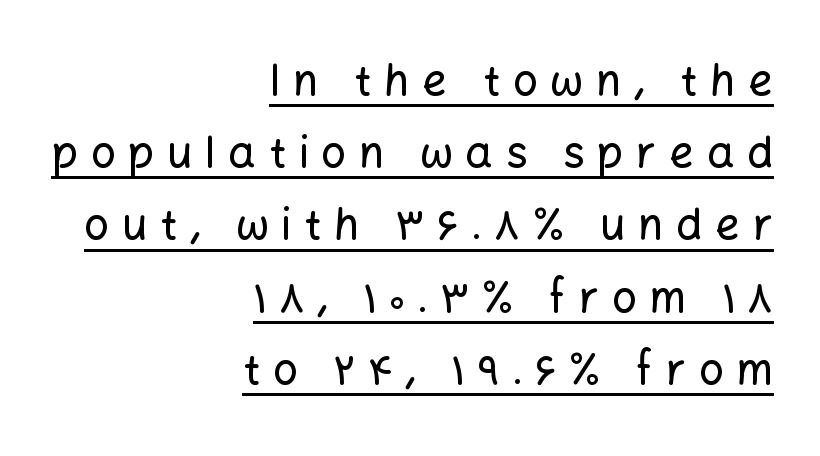
The image shows 43 px sans-serif type, upright; set right-aligned, normal line spacing (1.68x), unusually wide letter spacing (+0.3 em), underlined; low stroke contrast and a medium x-height.
